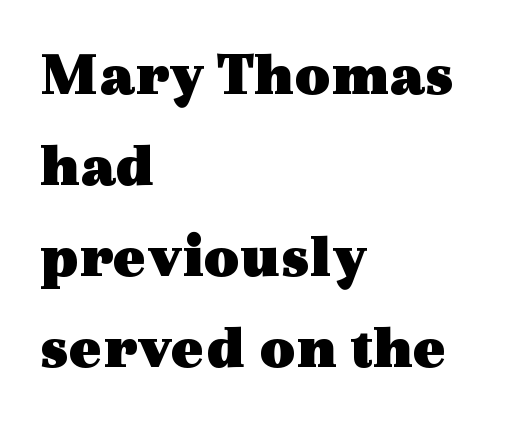
The image shows 62 px heavy, wide serif type, upright; set left-aligned, normal line spacing (1.47x), normal letter spacing, not underlined; a medium x-height.
